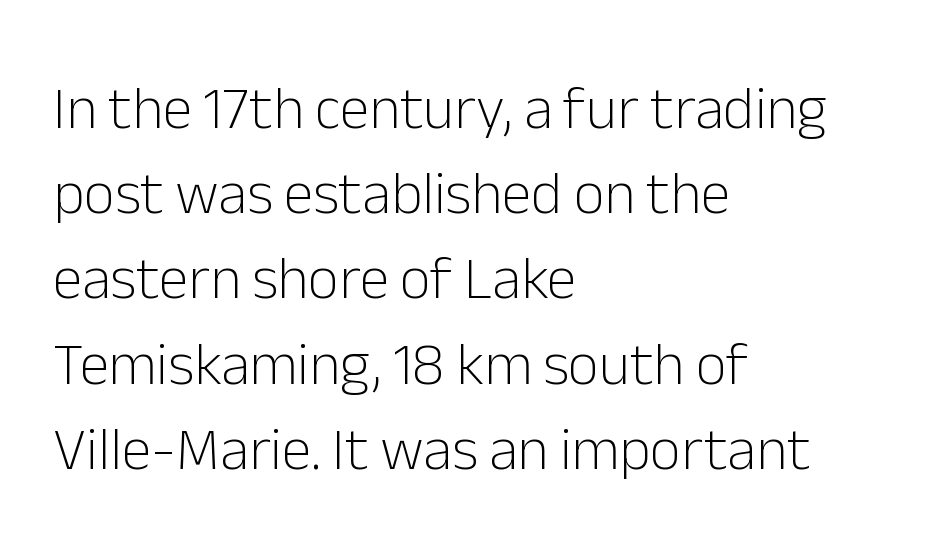
Q: Is the text bold? A: No.
Q: Is the text italic (slanted)? A: No, it is upright.
Q: Is the typeface a serif or a sans-serif typeface? A: Sans-serif.
Q: Is the text underlined? A: No.
Q: How is the paragraph aligned? A: Left-aligned.
Q: Is the spacing between letters normal or unusually wide? A: Normal.
Q: Is the spacing between lines tight, normal or loose? A: Normal.
Q: Width (condensed, normal, or wide)? A: Normal.
Q: Stroke contrast? A: Low.
Q: x-height? A: Medium.
Q: Monospaced? A: No.
